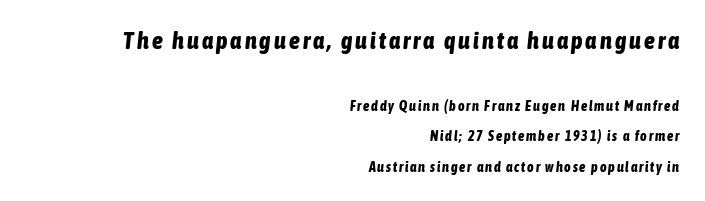
The image shows 24 px bold type, italic (leaning right); set right-aligned, loose line spacing (2.16x), not underlined; the first (top) block is 1.71x larger.
